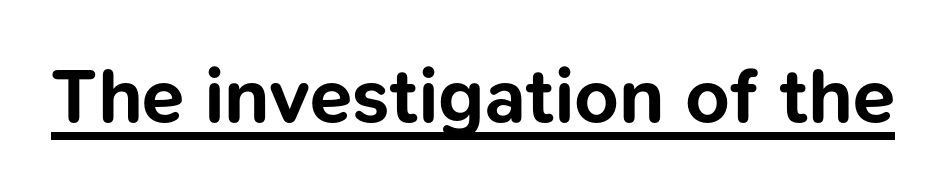
{"serif": "no", "italic": "no", "bold": "yes", "weight": "bold", "width": "normal", "stroke_contrast": "low", "x_height": "medium", "monospaced": "no", "underline": "yes", "letter_spacing": "normal", "letter_spacing_em": 0.0, "glyph_px": 77}
